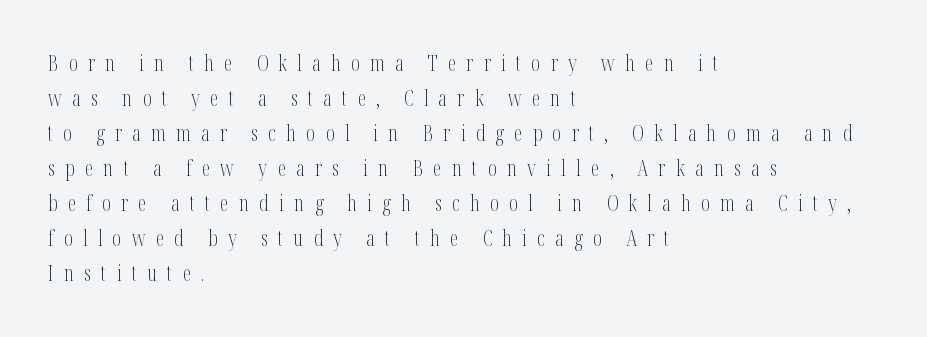
Just letters on the line, the space beneath them empty. The block of text has a typical density, with ordinary space between rows. The typesetter chose a ragged-right arrangement here. Heaviness? Minimal to ordinary, like unemphasized prose. Short note: letters widely spaced. Tall strokes in this sample are plumb rather than angled.
